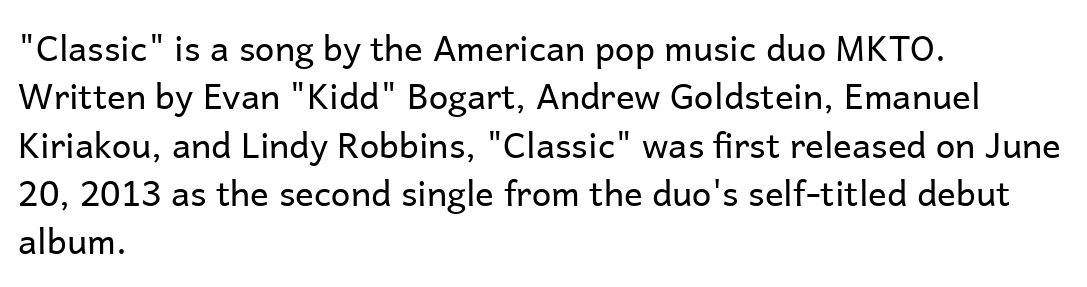
Q: Is the text bold? A: No.
Q: Is the text italic (slanted)? A: No, it is upright.
Q: Is the typeface a serif or a sans-serif typeface? A: Sans-serif.
Q: Is the text underlined? A: No.
Q: How is the paragraph aligned? A: Left-aligned.
Q: Is the spacing between letters normal or unusually wide? A: Normal.
Q: Is the spacing between lines tight, normal or loose? A: Normal.
Q: Width (condensed, normal, or wide)? A: Normal.
Q: Stroke contrast? A: Low.
Q: x-height? A: Medium.
Q: Monospaced? A: No.
